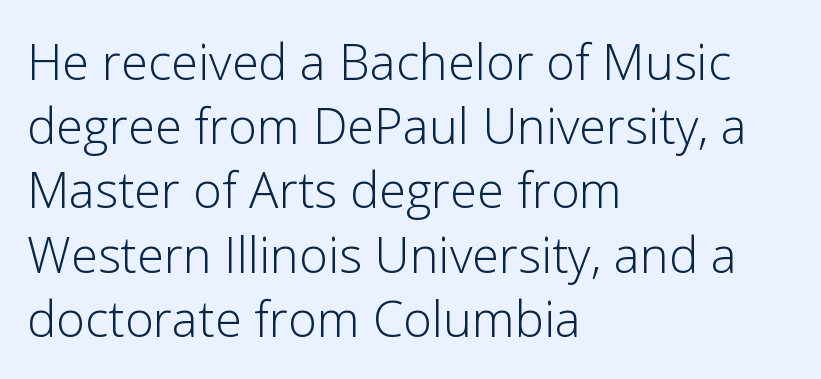
Stroke terminals: plain, sans-serif. Designer's note — italics off, roman on. Heft: none added — not bold. A typesetter would call this proportional, since set widths differ per character. The compositor pushed each line to the left boundary.
